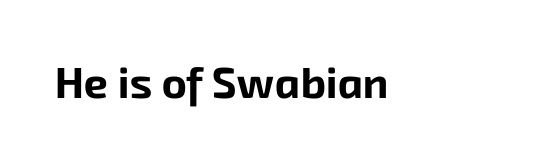
{"serif": "no", "bold": "yes", "weight": "bold", "width": "normal", "stroke_contrast": "low", "x_height": "medium", "monospaced": "no", "underline": "no", "letter_spacing": "normal", "letter_spacing_em": 0.0, "glyph_px": 43}
